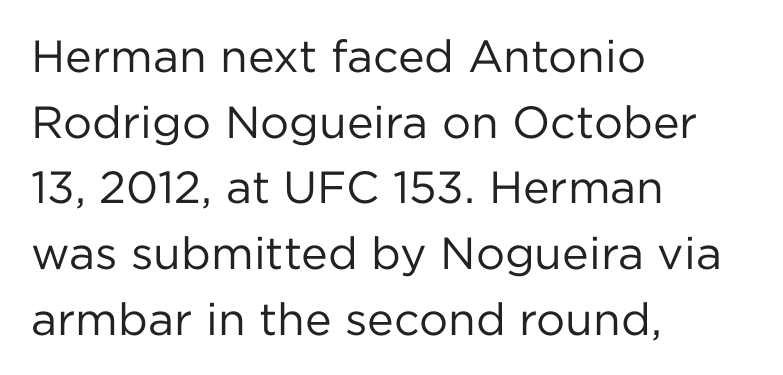
The image shows 45 px regular-weight sans-serif type, upright; set left-aligned, normal line spacing (1.46x), normal letter spacing, not underlined; low stroke contrast and a medium x-height.
